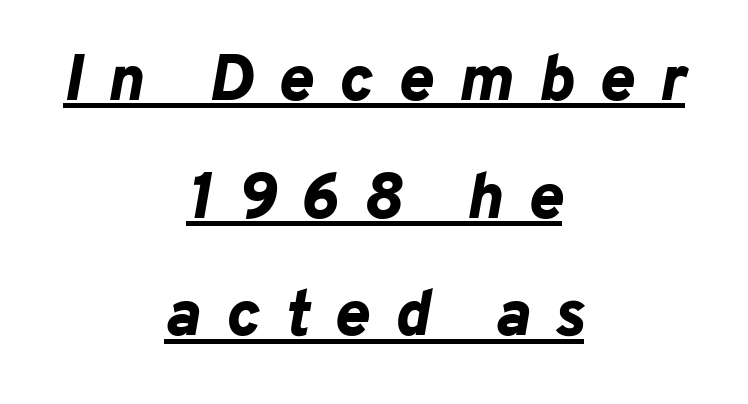
Q: Is the text bold? A: Yes.
Q: Is the text italic (slanted)? A: Yes, it leans right by about 10 degrees.
Q: Is the text underlined? A: Yes.
Q: How is the paragraph aligned? A: Centered.
Q: Is the spacing between letters normal or unusually wide? A: Unusually wide.
Q: Width (condensed, normal, or wide)? A: Normal.
Q: Stroke contrast? A: Low.
Q: x-height? A: Medium.
Q: Monospaced? A: No.
